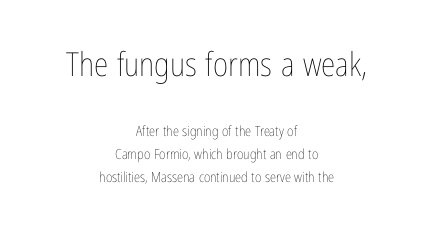
{"italic": "no", "bold": "no", "weight": "thin", "width": "condensed", "stroke_contrast": "low", "x_height": "medium", "monospaced": "no", "underline": "no", "align": "center", "line_spacing": "normal", "line_spacing_ratio": 1.65, "letter_spacing": "normal", "letter_spacing_em": 0.0, "larger_block": "first", "size_ratio": 2.36, "glyph_px": 33}
